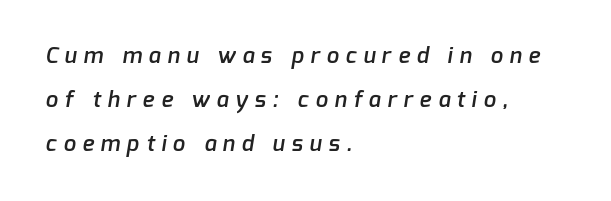
Is the block centered? No — it sits flush against the left margin. The words here are not underlined. Leading is clearly above the norm, producing a sparse column. The letters are spread apart with noticeably loose tracking. A somewhat darkened texture: the type is semibold rather than bold.
